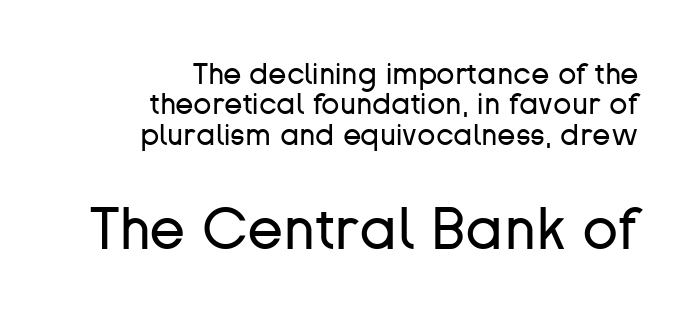
Serif or sans? Sans — the stroke terminals are bare. You get the small type first, then a jump to larger type. Honestly, the rows look squashed on top of each other. Is this a fixed-width face? No — the glyphs have proportional, varying widths. Where is the straight margin? On the right. The typography opts for an upright posture over an oblique one.
